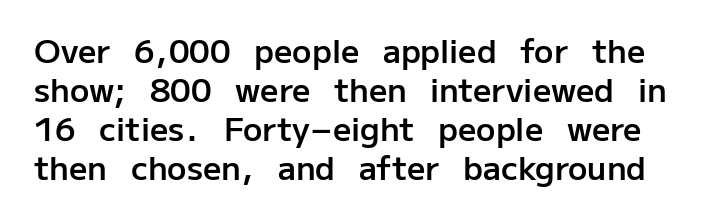
{"serif": "no", "italic": "no", "bold": "semi", "weight": "semibold", "width": "normal", "stroke_contrast": "low", "x_height": "medium", "monospaced": "no", "underline": "no", "line_spacing_ratio": 1.22, "letter_spacing": "normal", "letter_spacing_em": 0.0, "glyph_px": 32}
